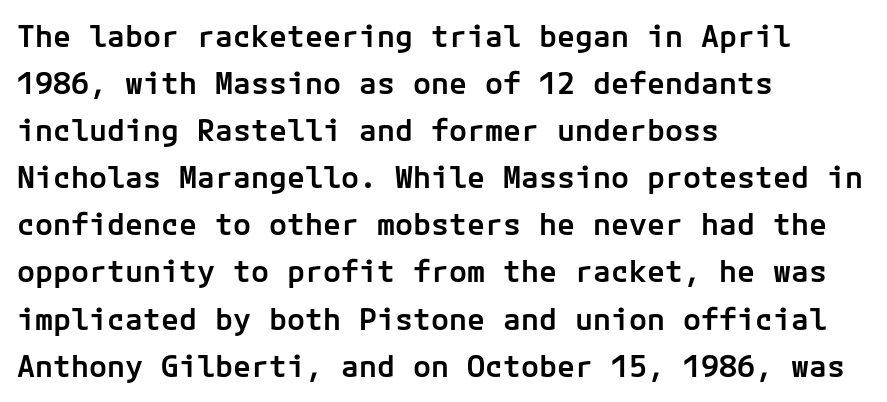
The image shows 30 px semibold sans-serif type, upright; set left-aligned, normal line spacing (1.57x), normal letter spacing, not underlined; low stroke contrast and a medium x-height.
